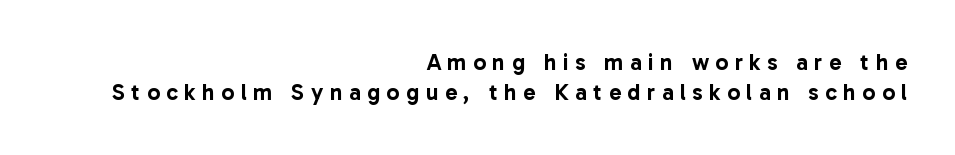
The image shows 23 px text type, upright; set right-aligned, normal line spacing (1.31x), unusually wide letter spacing (+0.28 em), not underlined.
